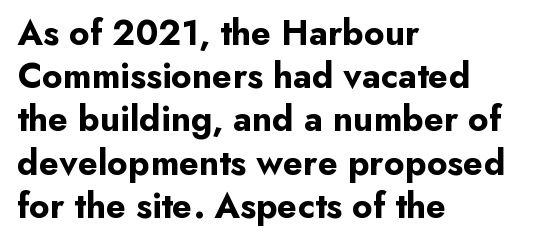
Nope, no serifs anywhere on these letters. A roman cut, with each character standing at attention. A typesetter would call this zero additional tracking. Note the varied advance widths — an 'i' is clearly narrower than an 'm'.
